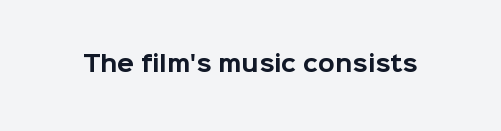
{"italic": "no", "bold": "yes", "underline": "no", "letter_spacing": "normal", "letter_spacing_em": 0.0, "glyph_px": 22}
